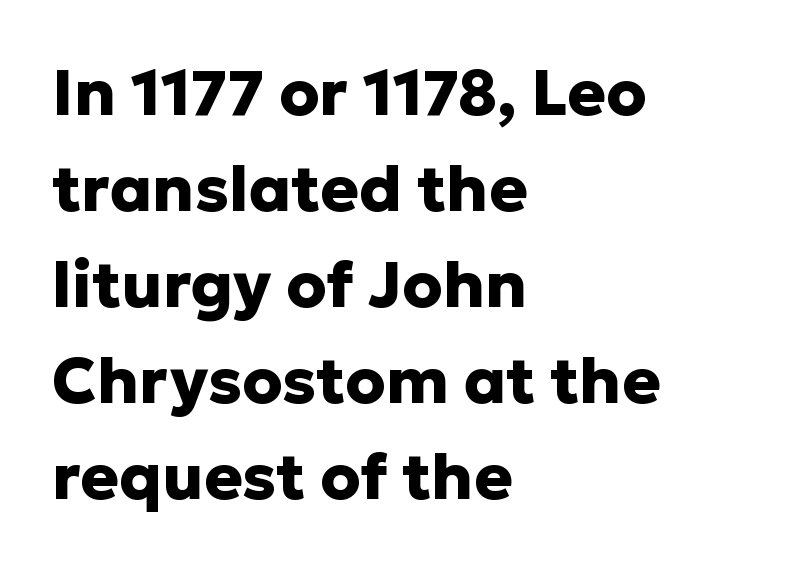
The image shows 64 px heavy sans-serif type, upright; set left-aligned, normal line spacing (1.5x), normal letter spacing, not underlined; low stroke contrast and a medium x-height.
